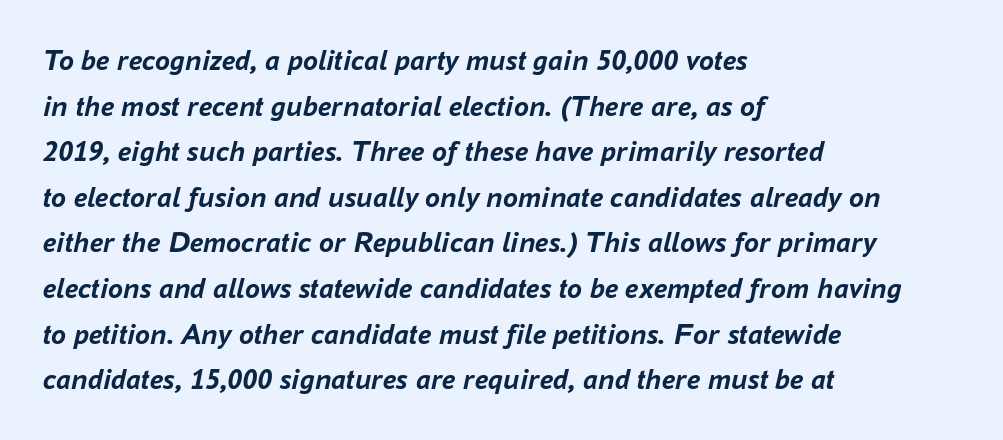
The image shows 30 px semibold type, italic (leaning right); set left-aligned, normal line spacing (1.52x), normal letter spacing, not underlined; low stroke contrast and a medium x-height.
